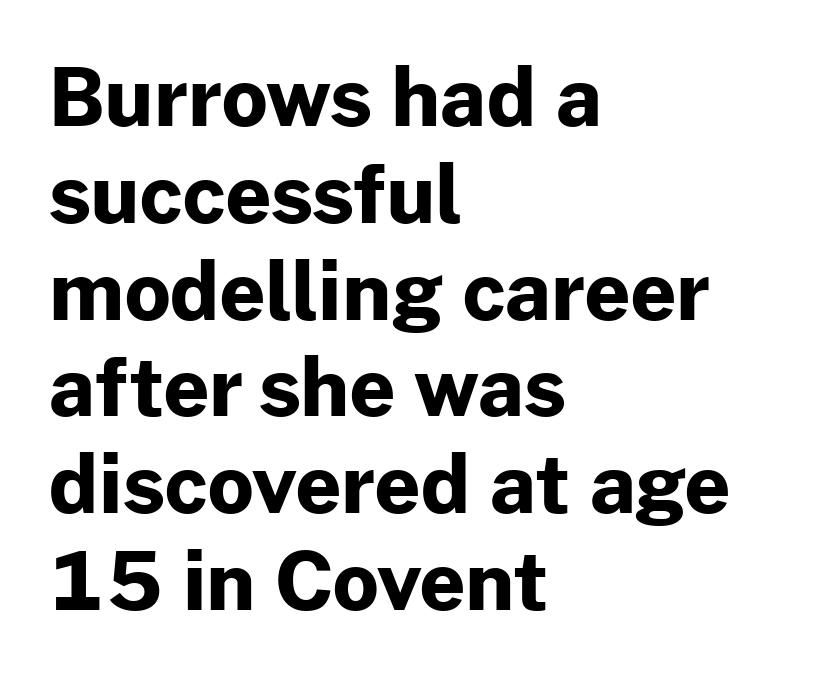
Horizontal alignment here is leftward, the default for most running prose. This is roman type, the default non-slanted kind. A typesetter would call this zero additional tracking. Summary of weight: heavy, a full bold.
